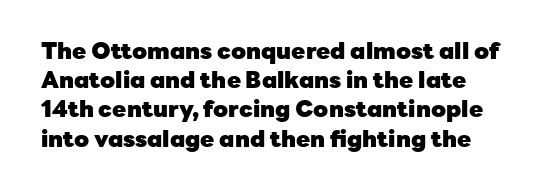
The image shows 23 px bold type, upright; set normal line spacing (1.27x), normal letter spacing, not underlined.
